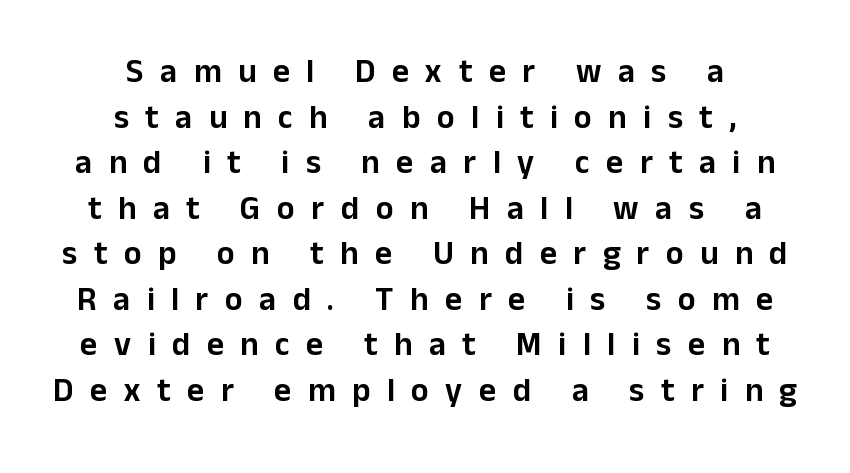
The image shows 33 px sans-serif type, upright; set centered, normal line spacing (1.38x), unusually wide letter spacing (+0.5 em), not underlined; low stroke contrast and a medium x-height.
